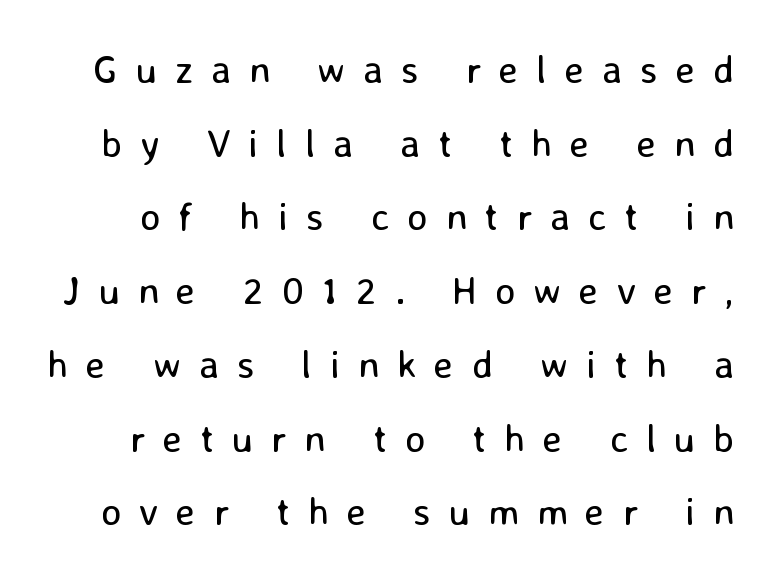
Underline: absent. Each word looks stretched out because of the extra space between its letters. Classification — sans serif. Proportional: the letters do not fall into vertical columns.
